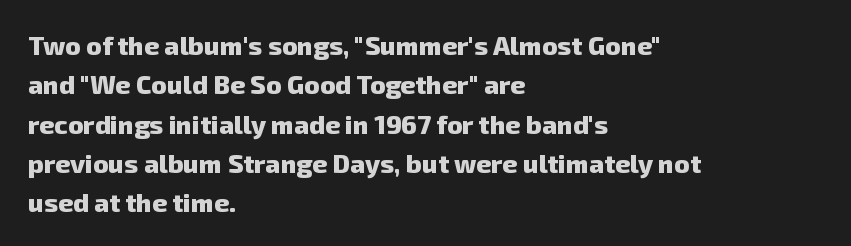
{"bold": "yes", "underline": "no", "align": "left", "line_spacing": "normal", "line_spacing_ratio": 1.51, "letter_spacing": "normal", "letter_spacing_em": 0.0, "glyph_px": 26}
